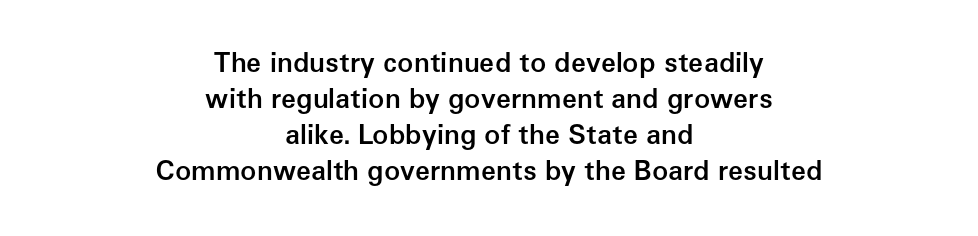
{"italic": "no", "bold": "semi", "underline": "no", "align": "center", "line_spacing": "normal", "line_spacing_ratio": 1.33, "letter_spacing": "normal", "letter_spacing_em": 0.0, "glyph_px": 27}
